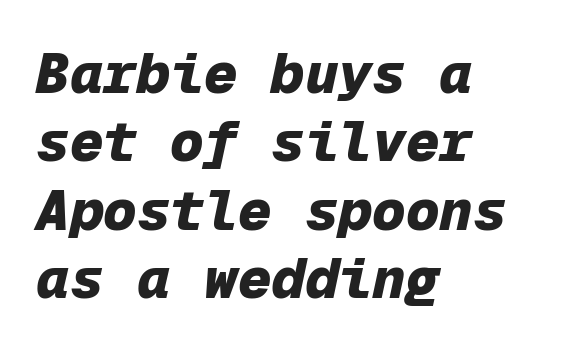
Is this a fixed-width face? Yes — each glyph sits in an identical cell. Short note: letters normally spaced. Every character sits at an angle, as italics do. No word sits above an underline.
